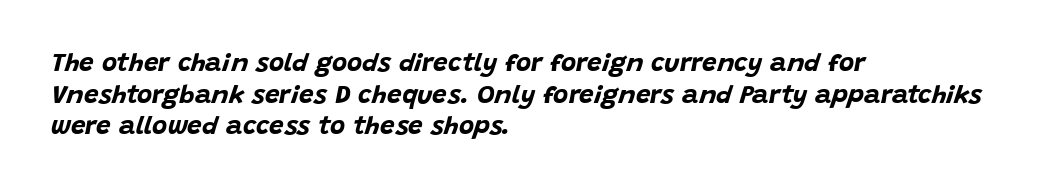
{"italic": "yes", "lean": "right", "slant_degrees": 15, "bold": "yes", "underline": "no", "align": "left", "line_spacing_ratio": 1.22, "letter_spacing": "normal", "letter_spacing_em": 0.0, "glyph_px": 26}
